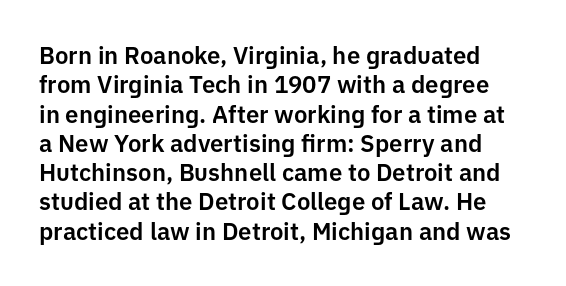
{"italic": "no", "underline": "no", "line_spacing_ratio": 1.22, "letter_spacing": "normal", "letter_spacing_em": 0.0, "glyph_px": 24}
